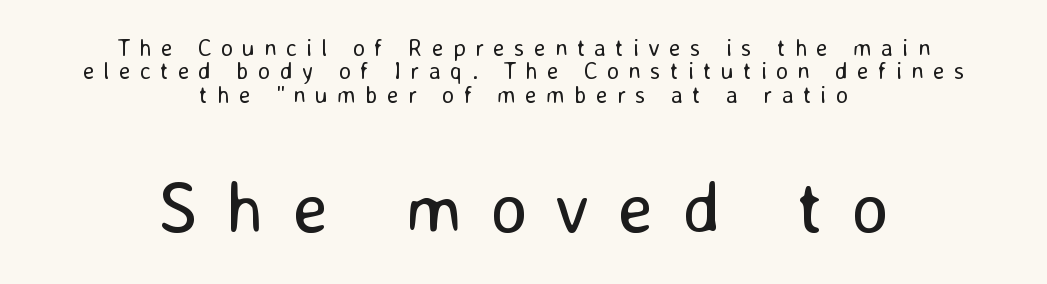
This is not heavy type; no bold has been used. Style check: upright. These lines are rendered in a variable-pitch font. Type size steps up from the first block to the second. A bare baseline throughout the passage.
